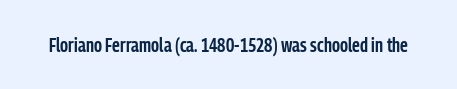
Q: Is the text bold? A: Semi-bold.
Q: Is the text italic (slanted)? A: No, it is upright.
Q: Is the text underlined? A: No.
Q: Is the spacing between letters normal or unusually wide? A: Normal.
